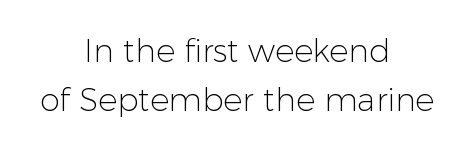
The image shows 32 px light sans-serif type, upright; set centered, normal line spacing (1.52x), normal letter spacing, not underlined; low stroke contrast and a medium x-height.
